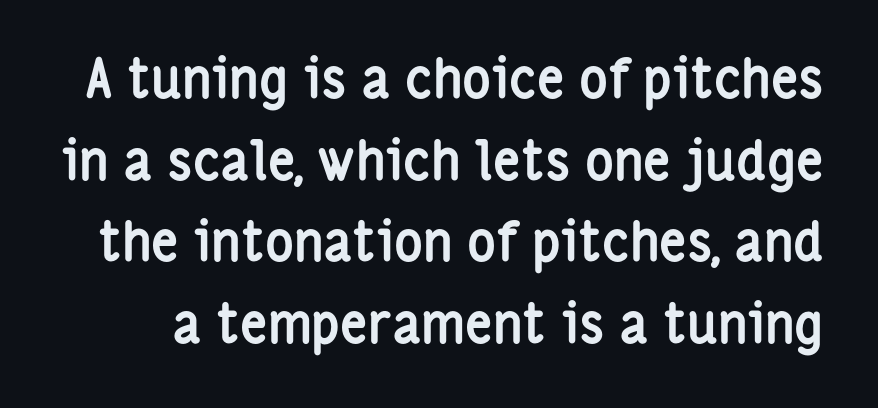
{"serif": "no", "italic": "no", "bold": "yes", "weight": "semibold", "width": "condensed", "stroke_contrast": "low", "x_height": "medium", "monospaced": "no", "underline": "no", "line_spacing": "normal", "line_spacing_ratio": 1.51, "letter_spacing": "normal", "letter_spacing_em": 0.0, "glyph_px": 54}
